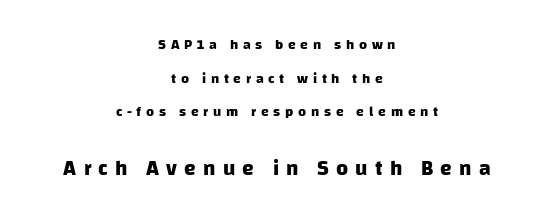
{"bold": "yes", "underline": "no", "align": "center", "line_spacing": "loose", "line_spacing_ratio": 2.41, "letter_spacing": "wide", "letter_spacing_em": 0.34, "larger_block": "second", "size_ratio": 1.5, "glyph_px": 21}
